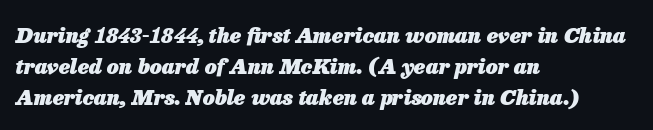
Q: Is the text bold? A: Yes.
Q: Is the text italic (slanted)? A: Yes, it leans right by about 13 degrees.
Q: Is the text underlined? A: No.
Q: How is the paragraph aligned? A: Left-aligned.
Q: Is the spacing between letters normal or unusually wide? A: Normal.
Q: Is the spacing between lines tight, normal or loose? A: Normal.
